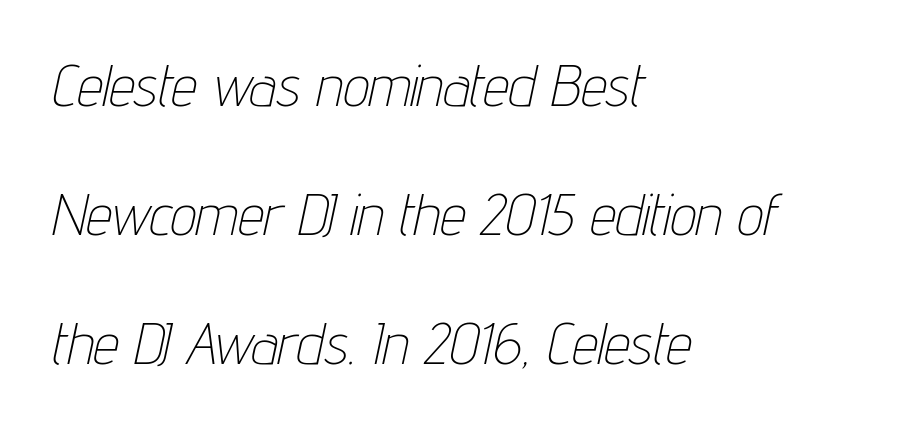
{"italic": "yes", "lean": "right", "slant_degrees": 12, "bold": "no", "weight": "thin", "width": "condensed", "stroke_contrast": "low", "x_height": "medium", "monospaced": "no", "underline": "no", "align": "left", "line_spacing": "loose", "line_spacing_ratio": 2.22, "letter_spacing": "normal", "letter_spacing_em": 0.0, "glyph_px": 58}
